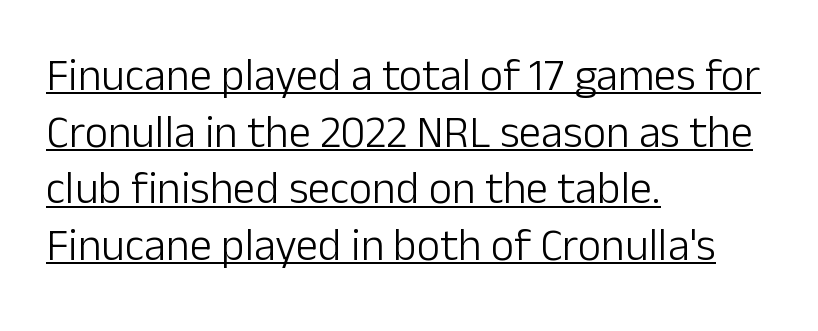
{"serif": "no", "italic": "no", "bold": "no", "weight": "light", "width": "normal", "stroke_contrast": "low", "x_height": "medium", "monospaced": "no", "underline": "yes", "align": "left", "line_spacing": "normal", "line_spacing_ratio": 1.26, "letter_spacing": "normal", "letter_spacing_em": 0.0, "glyph_px": 45}
